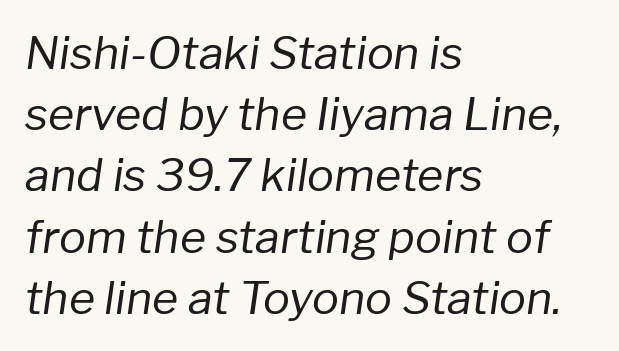
Q: Is the text bold? A: No.
Q: Is the text italic (slanted)? A: Yes, it leans right by about 8 degrees.
Q: Is the text underlined? A: No.
Q: How is the paragraph aligned? A: Left-aligned.
Q: Is the spacing between letters normal or unusually wide? A: Normal.
Q: Is the spacing between lines tight, normal or loose? A: Normal.
Q: Width (condensed, normal, or wide)? A: Normal.
Q: Stroke contrast? A: Low.
Q: x-height? A: Medium.
Q: Monospaced? A: No.
